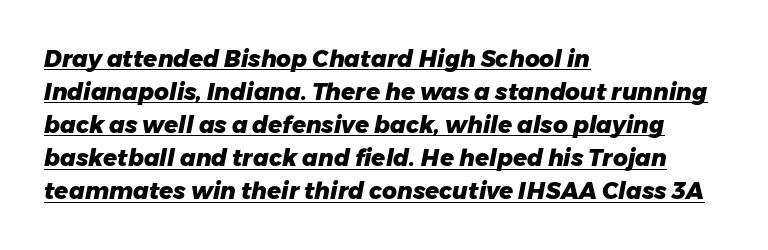
The image shows 23 px bold type, italic (leaning right); set left-aligned, normal line spacing (1.44x), normal letter spacing, underlined.
